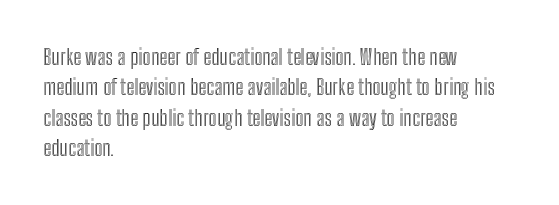
{"italic": "no", "underline": "no", "align": "left", "line_spacing": "normal", "line_spacing_ratio": 1.38, "letter_spacing": "normal", "letter_spacing_em": 0.0, "glyph_px": 22}
